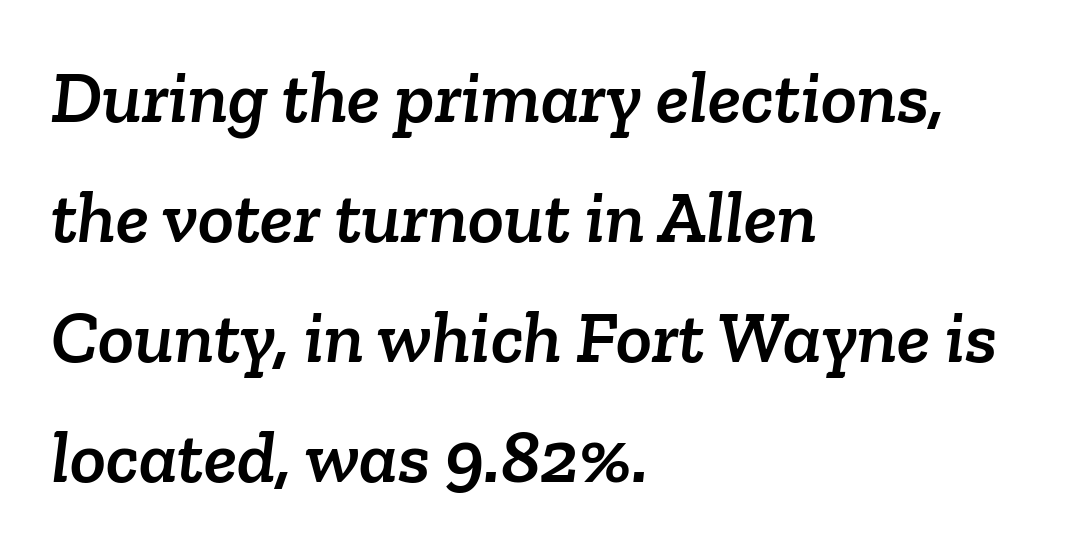
The image shows 75 px serif type; set left-aligned, normal line spacing (1.6x), normal letter spacing, not underlined; low stroke contrast and a medium x-height.
